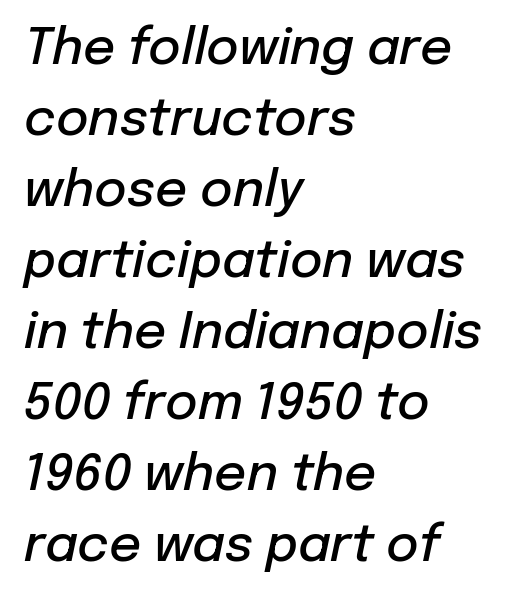
Q: Is the text bold? A: Semi-bold.
Q: Is the text italic (slanted)? A: Yes, it leans right by about 12 degrees.
Q: Is the text underlined? A: No.
Q: How is the paragraph aligned? A: Left-aligned.
Q: Is the spacing between letters normal or unusually wide? A: Normal.
Q: Is the spacing between lines tight, normal or loose? A: Normal.
Q: Width (condensed, normal, or wide)? A: Normal.
Q: Stroke contrast? A: Low.
Q: x-height? A: Medium.
Q: Monospaced? A: No.
